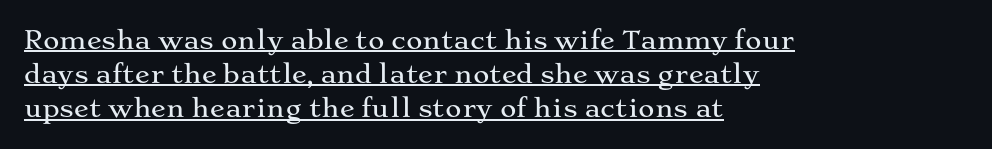
Tall strokes in this sample are plumb rather than angled. Horizontal bands of white between lines are of average thickness. Every word sits above its own underline. Where is the straight margin? On the left. Tracking here is standard; glyphs follow each other at the usual distance.
